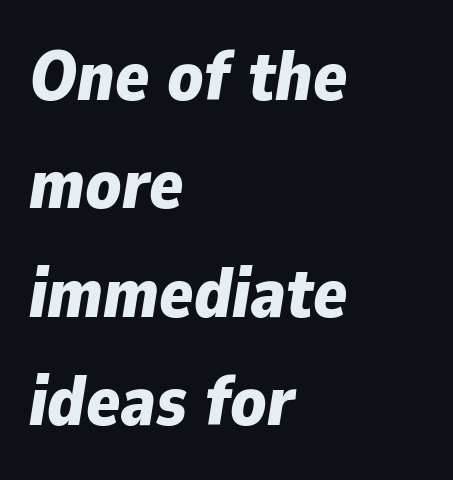
{"italic": "yes", "lean": "right", "slant_degrees": 9, "bold": "yes", "weight": "bold", "width": "normal", "stroke_contrast": "low", "x_height": "medium", "monospaced": "no", "underline": "no", "align": "left", "line_spacing": "normal", "line_spacing_ratio": 1.55, "letter_spacing": "normal", "letter_spacing_em": 0.0, "glyph_px": 70}
